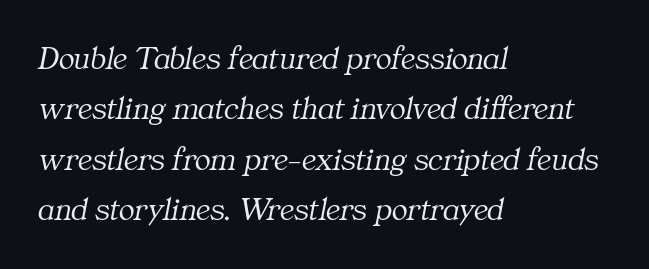
The image shows 33 px light serif type, italic (leaning right); set left-aligned, normal line spacing (1.53x), normal letter spacing, not underlined; medium stroke contrast and a medium x-height.
